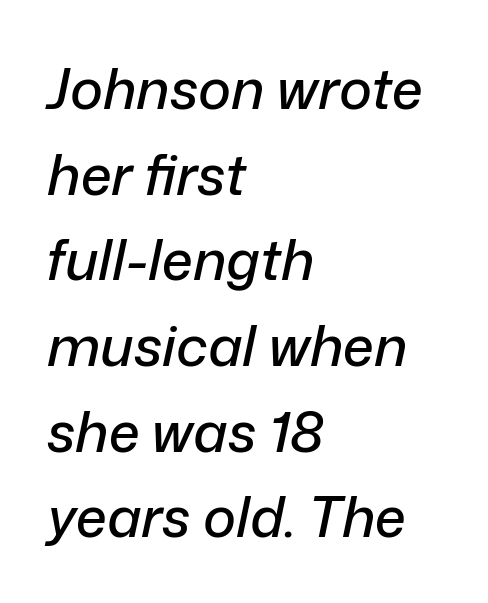
{"italic": "yes", "lean": "right", "slant_degrees": 12, "width": "normal", "stroke_contrast": "low", "x_height": "medium", "monospaced": "no", "underline": "no", "align": "left", "line_spacing": "normal", "line_spacing_ratio": 1.53, "letter_spacing": "normal", "letter_spacing_em": 0.0, "glyph_px": 56}
